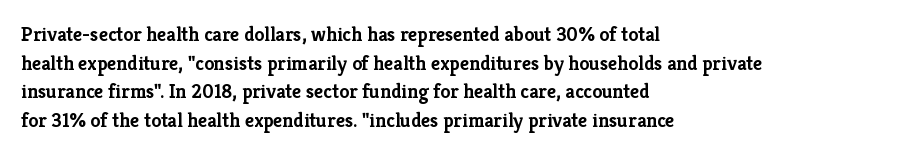
{"italic": "no", "bold": "yes", "underline": "no", "align": "left", "line_spacing": "normal", "line_spacing_ratio": 1.43, "letter_spacing": "normal", "letter_spacing_em": 0.0, "glyph_px": 20}
